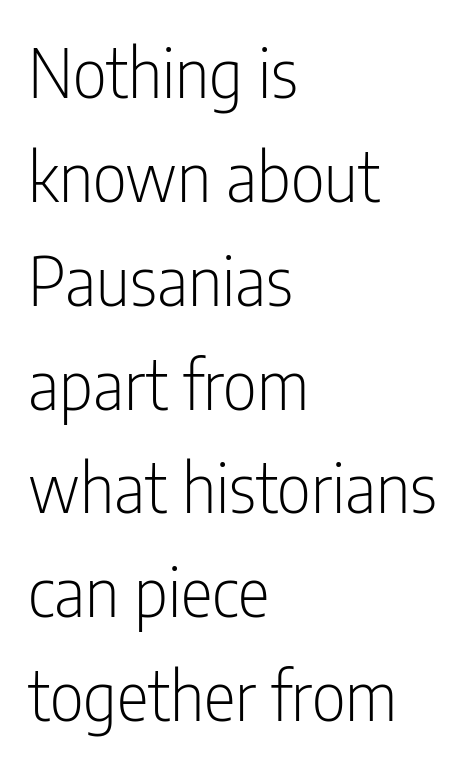
The image shows 67 px light, condensed sans-serif type, upright; set left-aligned, normal line spacing (1.55x), normal letter spacing, not underlined; low stroke contrast and a medium x-height.
